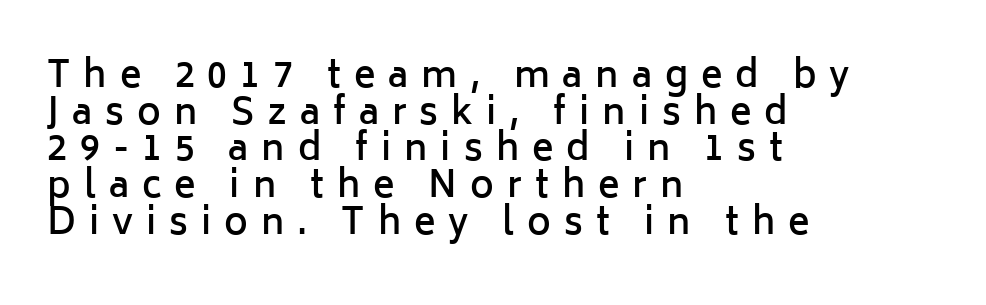
The letterforms stand isolated, each surrounded by extra space. Stems and bowls a touch heavier than normal — semibold. Rendered with straight, roman letterforms. A student would call this left alignment; a typographer would say flush left, rag right. In terms of leading, this rendering errs on the cramped side.
